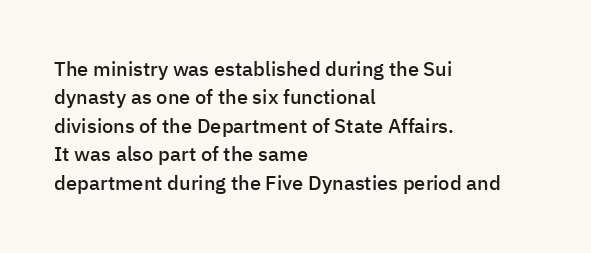
{"italic": "no", "bold": "semi", "underline": "no", "align": "left", "line_spacing": "normal", "line_spacing_ratio": 1.42, "letter_spacing": "normal", "letter_spacing_em": 0.0, "glyph_px": 20}
